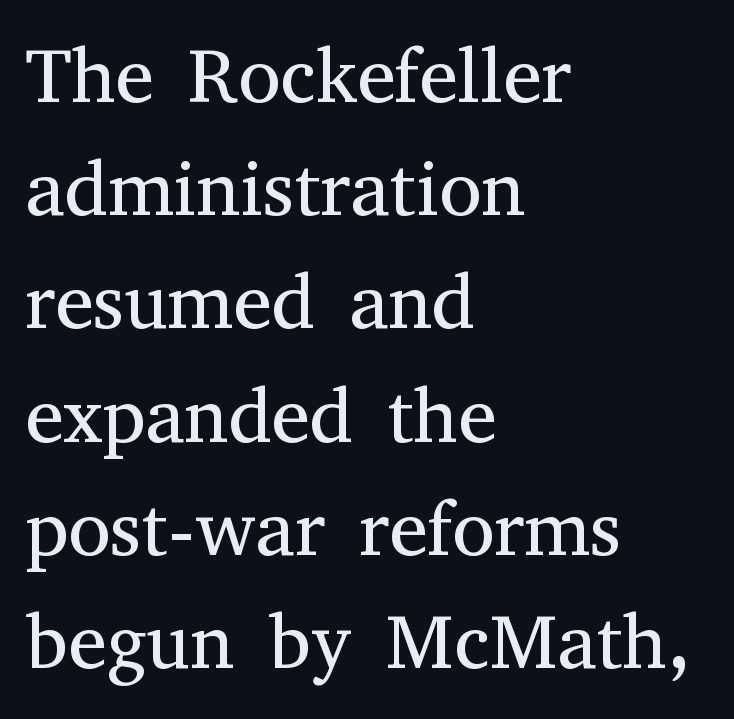
The image shows 77 px regular-weight serif type, upright; set left-aligned, normal line spacing (1.47x), normal letter spacing, not underlined; medium stroke contrast and a medium x-height.
